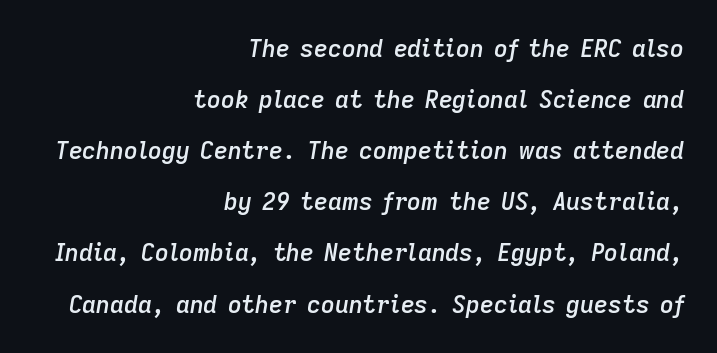
{"italic": "yes", "lean": "right", "slant_degrees": 9, "bold": "semi", "underline": "no", "align": "right", "line_spacing": "loose", "line_spacing_ratio": 2.13, "letter_spacing": "normal", "letter_spacing_em": 0.0, "glyph_px": 24}
